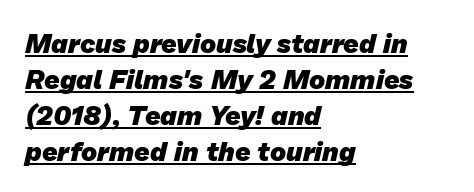
{"bold": "yes", "underline": "yes", "align": "left", "line_spacing": "normal", "line_spacing_ratio": 1.33, "letter_spacing": "normal", "letter_spacing_em": 0.0, "glyph_px": 27}
